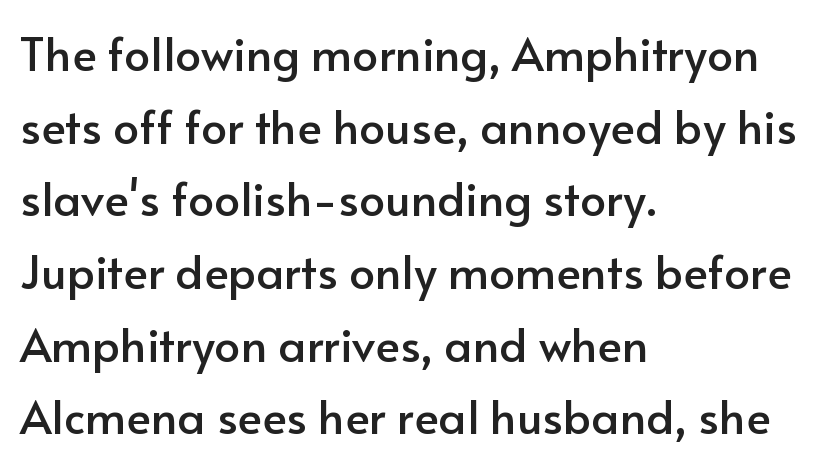
Q: Is the text italic (slanted)? A: No, it is upright.
Q: Is the typeface a serif or a sans-serif typeface? A: Sans-serif.
Q: Is the text underlined? A: No.
Q: How is the paragraph aligned? A: Left-aligned.
Q: Is the spacing between letters normal or unusually wide? A: Normal.
Q: Is the spacing between lines tight, normal or loose? A: Normal.
Q: Width (condensed, normal, or wide)? A: Normal.
Q: Stroke contrast? A: Low.
Q: x-height? A: Small.
Q: Monospaced? A: No.
